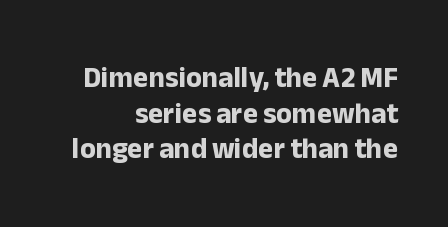
Honestly, there is no underline to notice here at all. I'd describe the lettering as bold — thick and assertive. No extra tracking has been applied to these lines. These lines are rendered in a variable-pitch font.
